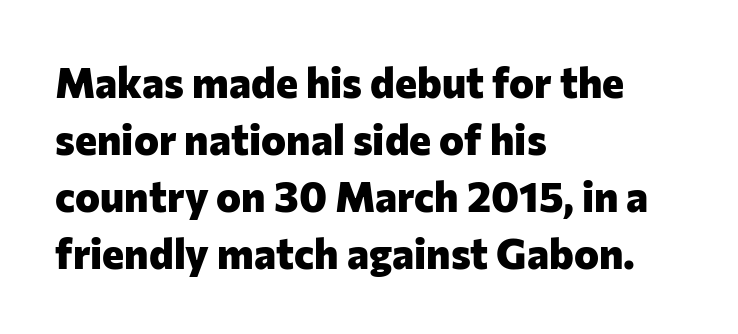
Q: Is the text bold? A: Yes.
Q: Is the text italic (slanted)? A: No, it is upright.
Q: Is the typeface a serif or a sans-serif typeface? A: Sans-serif.
Q: Is the text underlined? A: No.
Q: How is the paragraph aligned? A: Left-aligned.
Q: Is the spacing between letters normal or unusually wide? A: Normal.
Q: Is the spacing between lines tight, normal or loose? A: Normal.
Q: Width (condensed, normal, or wide)? A: Normal.
Q: Stroke contrast? A: Low.
Q: x-height? A: Medium.
Q: Monospaced? A: No.
